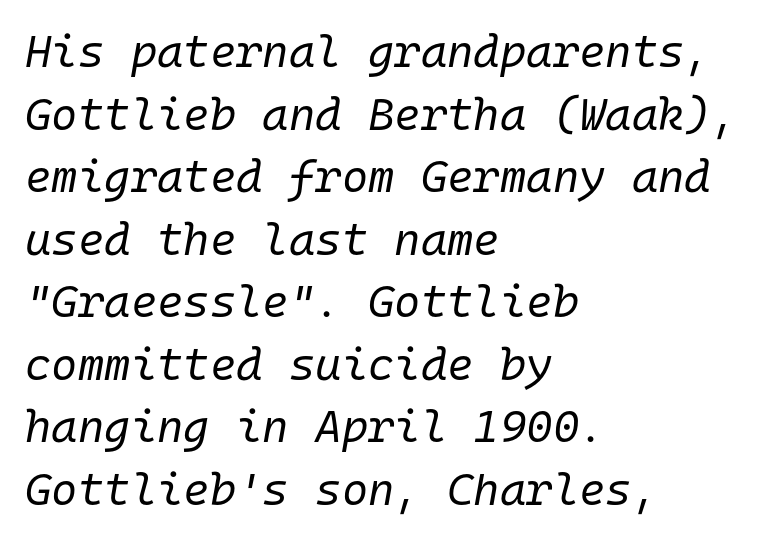
The designer left line spacing at the default. The face used here is monospaced, like something from a code editor. A classic flush-left, rag-right setting is used for this passage. Stems and bowls with no extra thickness — not bold. Observe the ordinary spacing: letters are neighbours, not strangers. A typesetter would mark this as italic.
